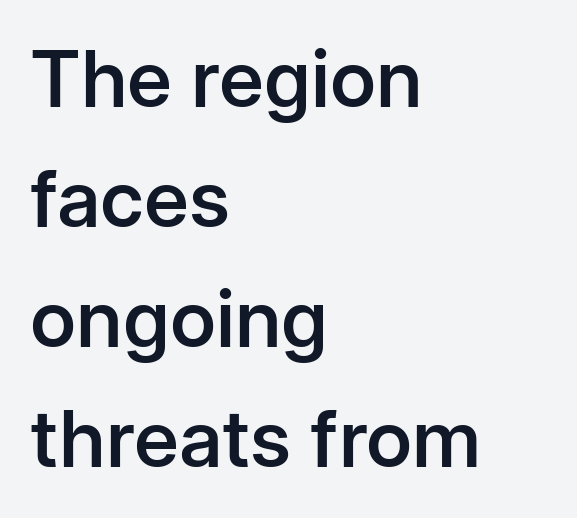
The image shows 79 px semibold sans-serif type, upright; set left-aligned, normal line spacing (1.52x), normal letter spacing, not underlined; low stroke contrast and a medium x-height.
